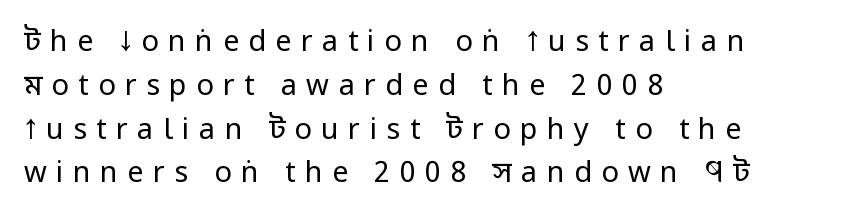
The image shows 29 px regular-weight, condensed sans-serif type, upright; set left-aligned, normal line spacing (1.51x), unusually wide letter spacing (+0.32 em), not underlined; low stroke contrast and a large x-height.
